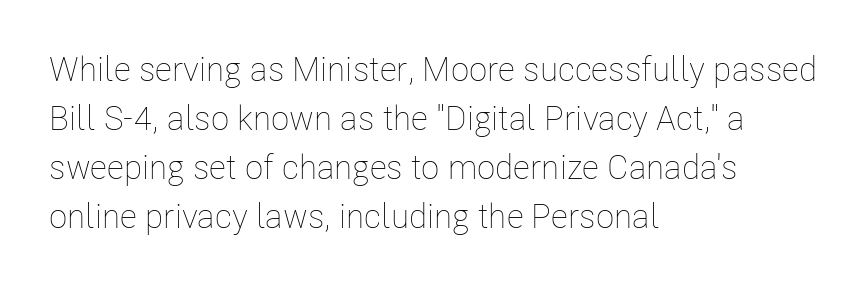
Compared with typical paragraphs, the rows here are spaced about the same. A typesetter would call this proportional, since set widths differ per character. Weight: not bold — regular or lighter. Between one letter and the next there's only the usual sliver of space.
